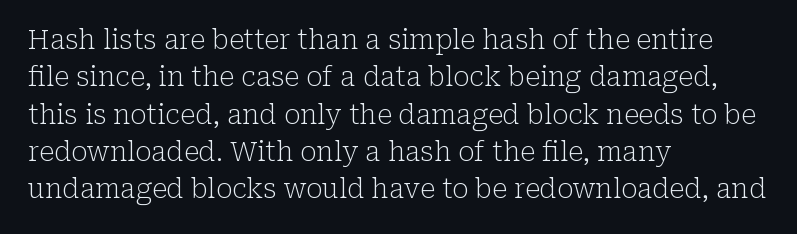
The image shows 27 px text type, upright; set left-aligned, normal line spacing (1.38x), normal letter spacing, not underlined.
